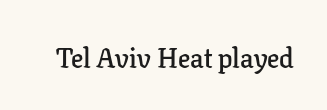
The image shows 27 px text type, upright; set normal letter spacing, not underlined.
